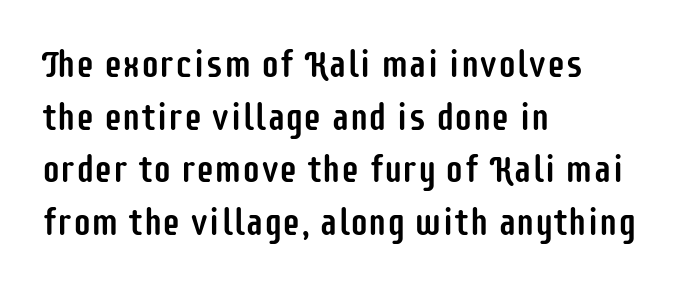
The image shows 37 px condensed sans-serif type, upright; set left-aligned, normal line spacing (1.42x), normal letter spacing, not underlined; low stroke contrast and a large x-height.
